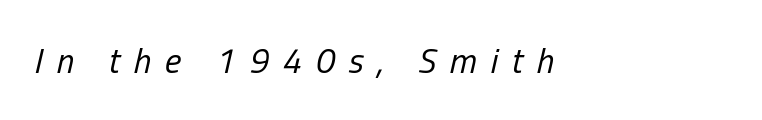
Q: Is the text bold? A: No.
Q: Is the text italic (slanted)? A: Yes, it leans right by about 13 degrees.
Q: Is the text underlined? A: No.
Q: How is the paragraph aligned? A: Left-aligned.
Q: Is the spacing between letters normal or unusually wide? A: Unusually wide.
Q: Width (condensed, normal, or wide)? A: Condensed.
Q: Stroke contrast? A: Low.
Q: x-height? A: Medium.
Q: Monospaced? A: No.
